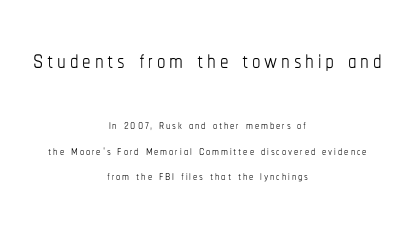
The image shows 34 px thin, condensed type, upright; set centered, normal line spacing (1.5x), not underlined; the first (top) block is 2.0x larger; low stroke contrast and a medium x-height.
